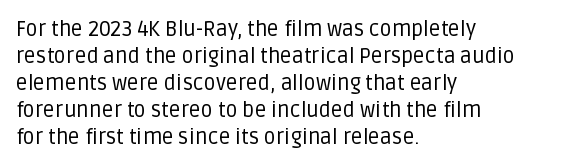
Q: Is the text bold? A: No.
Q: Is the text italic (slanted)? A: No, it is upright.
Q: Is the text underlined? A: No.
Q: How is the paragraph aligned? A: Left-aligned.
Q: Is the spacing between letters normal or unusually wide? A: Normal.
Q: Is the spacing between lines tight, normal or loose? A: Normal.
